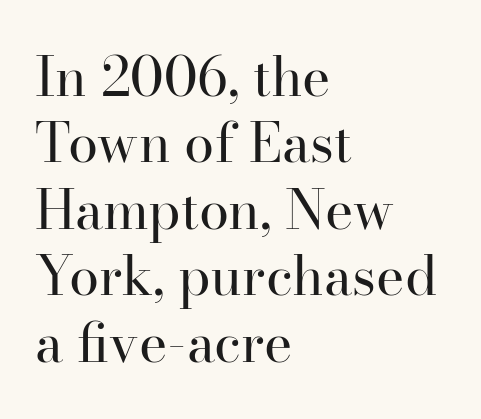
Q: Is the text bold? A: No.
Q: Is the text italic (slanted)? A: No, it is upright.
Q: Is the typeface a serif or a sans-serif typeface? A: Serif.
Q: Is the text underlined? A: No.
Q: How is the paragraph aligned? A: Left-aligned.
Q: Is the spacing between letters normal or unusually wide? A: Normal.
Q: Width (condensed, normal, or wide)? A: Normal.
Q: Stroke contrast? A: High.
Q: x-height? A: Small.
Q: Monospaced? A: No.
